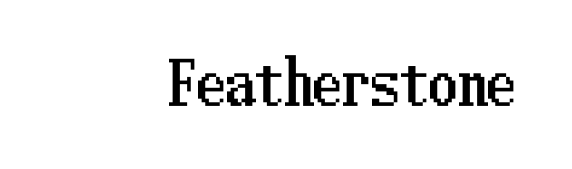
The image shows 58 px condensed type, upright; set normal letter spacing, not underlined; low stroke contrast and a medium x-height.
